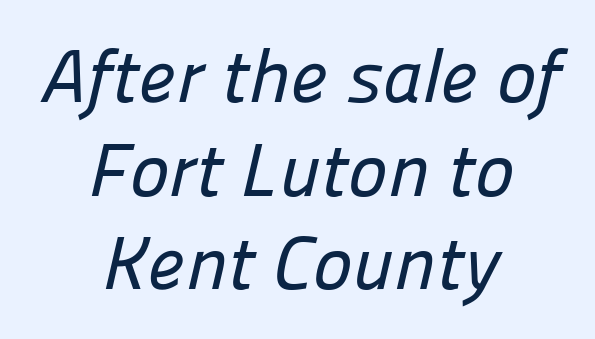
The image shows 75 px sans-serif type; set centered, normal line spacing (1.25x), normal letter spacing, not underlined; low stroke contrast and a medium x-height.
